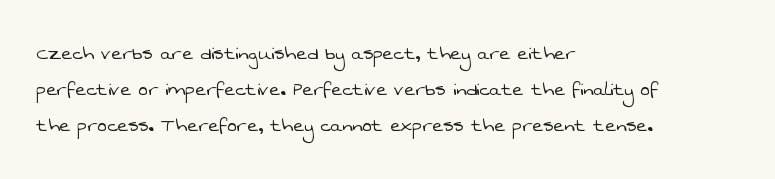
The image shows 23 px text type; set left-aligned, normal line spacing (1.56x), normal letter spacing, not underlined.
